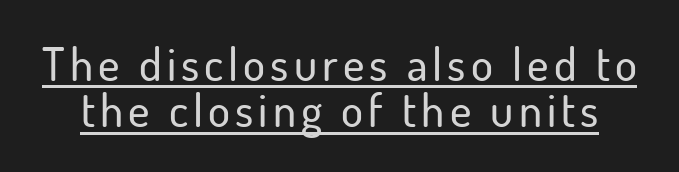
The string is rendered with underlining switched on. The passage shown is typeset with a sans-serif family. This is roman type, the default non-slanted kind. Think of a printed novel: that variable character pitch is what you see here. The lines are packed closely together with very little leading.
